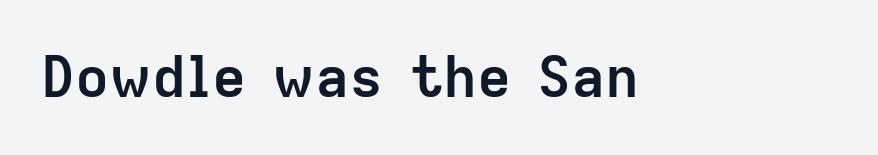
The line texture is even and compact thanks to regular tracking. Glance below the letters and you will spot only blank space. In terms of weight, the rendering is a true, heavy bold. Each letter keeps its own natural width here, so spacing adapts to shape. A roman cut, with each character standing at attention.
